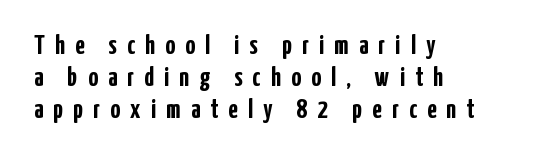
Q: Is the text bold? A: Yes.
Q: Is the text italic (slanted)? A: No, it is upright.
Q: Is the text underlined? A: No.
Q: How is the paragraph aligned? A: Left-aligned.
Q: Is the spacing between letters normal or unusually wide? A: Unusually wide.
